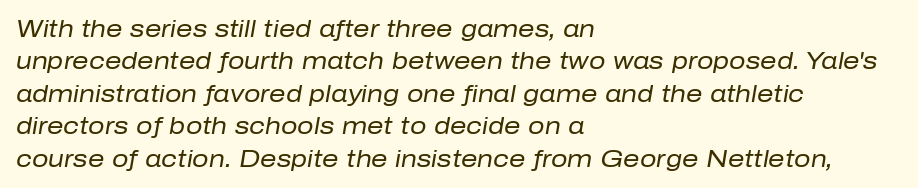
The image shows 23 px text type, italic (leaning right); set left-aligned, normal line spacing (1.41x), normal letter spacing, not underlined.
